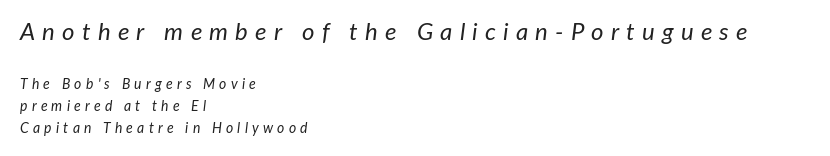
The image shows 24 px text type, italic (leaning right); set left-aligned, normal line spacing (1.57x), unusually wide letter spacing (+0.3 em), not underlined; the first (top) block is 1.71x larger.
